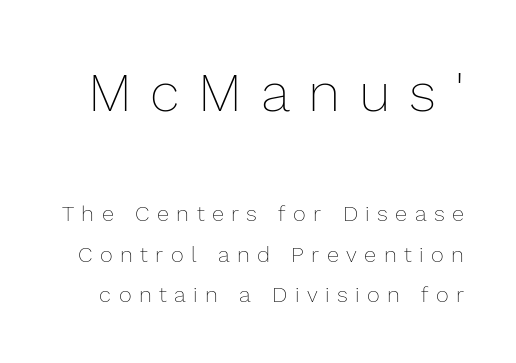
Q: Is the text bold? A: No.
Q: Is the text italic (slanted)? A: No, it is upright.
Q: Is the text underlined? A: No.
Q: Is the spacing between letters normal or unusually wide? A: Unusually wide.
Q: Which block of text is set in a larger size, the first (top) or the second (bottom)? A: The first (top) one.
Q: Width (condensed, normal, or wide)? A: Normal.
Q: Stroke contrast? A: Low.
Q: x-height? A: Medium.
Q: Monospaced? A: No.
